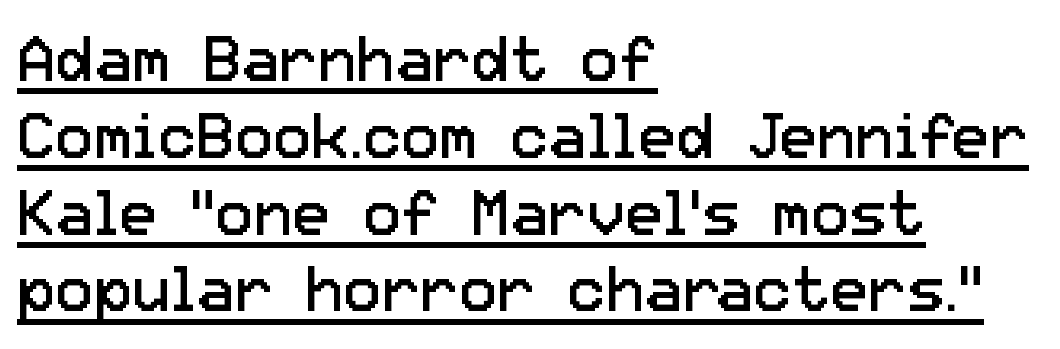
Q: Is the text bold? A: No.
Q: Is the text italic (slanted)? A: No, it is upright.
Q: Is the typeface a serif or a sans-serif typeface? A: Sans-serif.
Q: Is the text underlined? A: Yes.
Q: How is the paragraph aligned? A: Left-aligned.
Q: Is the spacing between letters normal or unusually wide? A: Normal.
Q: Width (condensed, normal, or wide)? A: Normal.
Q: Stroke contrast? A: Low.
Q: x-height? A: Medium.
Q: Monospaced? A: No.
